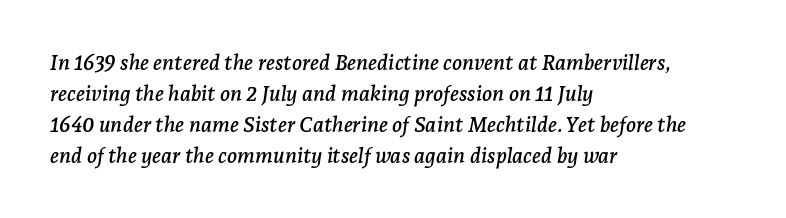
The image shows 21 px text type, italic (leaning right); set left-aligned, normal line spacing (1.47x), normal letter spacing, not underlined.
